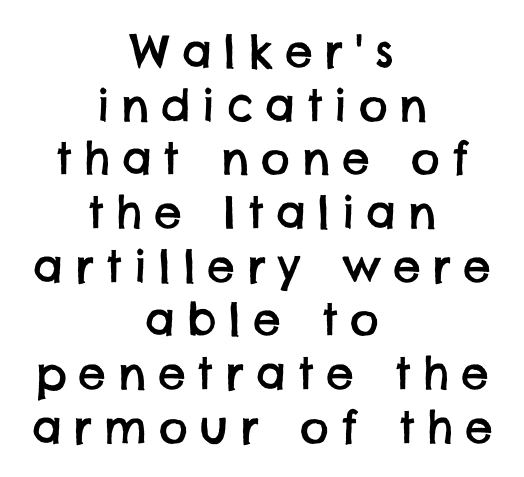
The image shows 44 px sans-serif type; set centered, line spacing 1.22x, unusually wide letter spacing (+0.27 em), not underlined; low stroke contrast and a large x-height.
